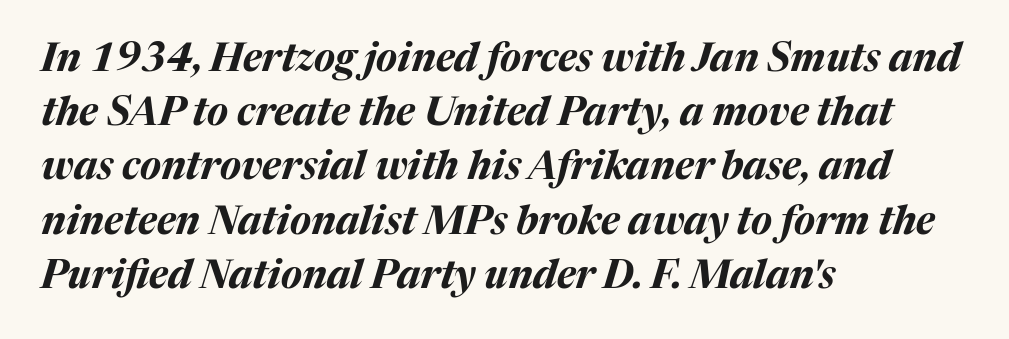
The image shows 39 px bold type, italic (leaning right); set left-aligned, normal line spacing (1.39x), normal letter spacing, not underlined; medium stroke contrast and a medium x-height.
